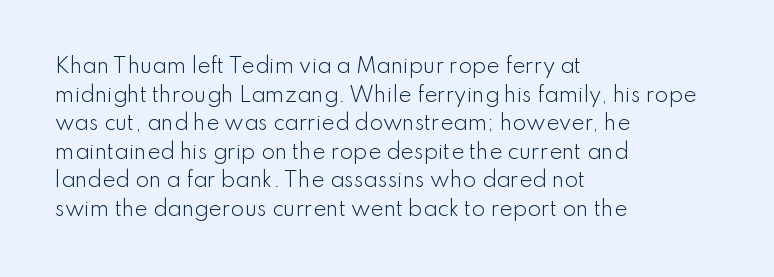
The image shows 20 px text type, upright; set left-aligned, normal line spacing (1.43x), normal letter spacing, not underlined.
